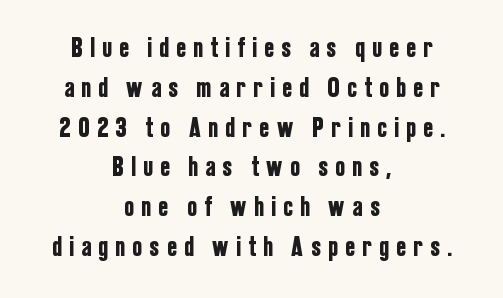
Look at the tracking — it's clearly loosened, letters drifting apart. Think of a printed novel: that variable character pitch is what you see here. Leading: standard. Each line is balanced around a shared central axis. This sample uses a sans-serif face.
